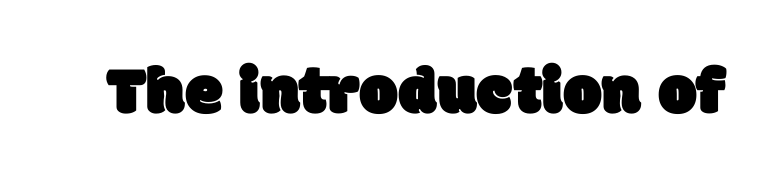
Q: Is the typeface a serif or a sans-serif typeface? A: Sans-serif.
Q: Is the text underlined? A: No.
Q: Is the spacing between letters normal or unusually wide? A: Normal.
Q: Width (condensed, normal, or wide)? A: Normal.
Q: Stroke contrast? A: Low.
Q: x-height? A: Large.
Q: Monospaced? A: No.
